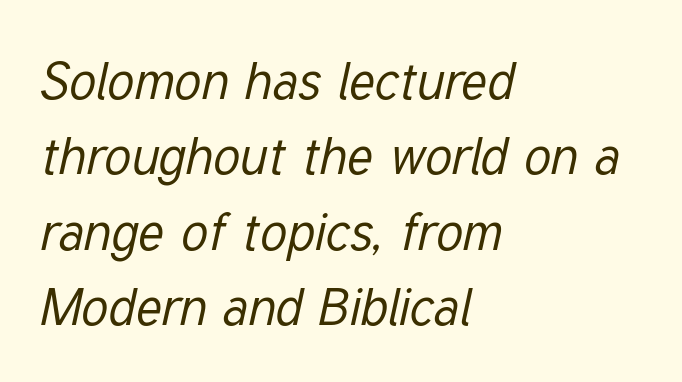
The image shows 53 px regular-weight, condensed type, italic (leaning right); set left-aligned, normal line spacing (1.42x), normal letter spacing, not underlined; low stroke contrast and a medium x-height.
